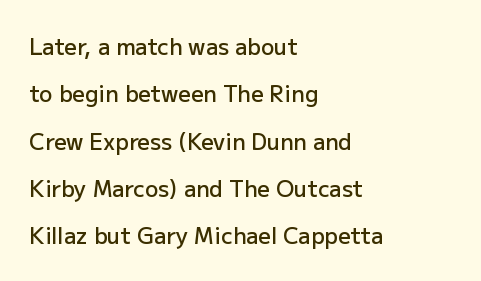
The image shows 22 px text type, upright; set left-aligned, loose line spacing (2.15x), normal letter spacing, not underlined.
